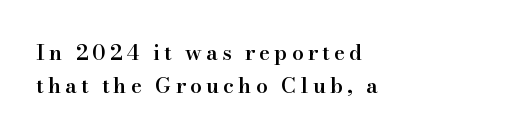
{"italic": "no", "bold": "semi", "underline": "no", "align": "left", "line_spacing": "normal", "line_spacing_ratio": 1.59, "letter_spacing": "wide", "letter_spacing_em": 0.2, "glyph_px": 21}
